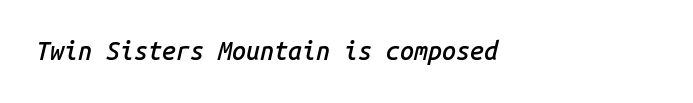
{"italic": "yes", "lean": "right", "slant_degrees": 14, "bold": "semi", "underline": "no", "align": "left", "letter_spacing": "normal", "letter_spacing_em": 0.0, "glyph_px": 25}
